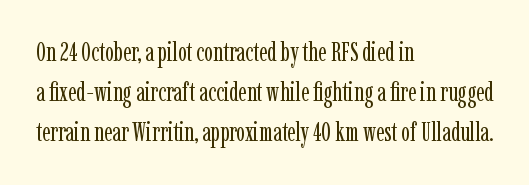
Q: Is the text bold? A: No.
Q: Is the text italic (slanted)? A: No, it is upright.
Q: Is the text underlined? A: No.
Q: How is the paragraph aligned? A: Left-aligned.
Q: Is the spacing between letters normal or unusually wide? A: Normal.
Q: Is the spacing between lines tight, normal or loose? A: Normal.
